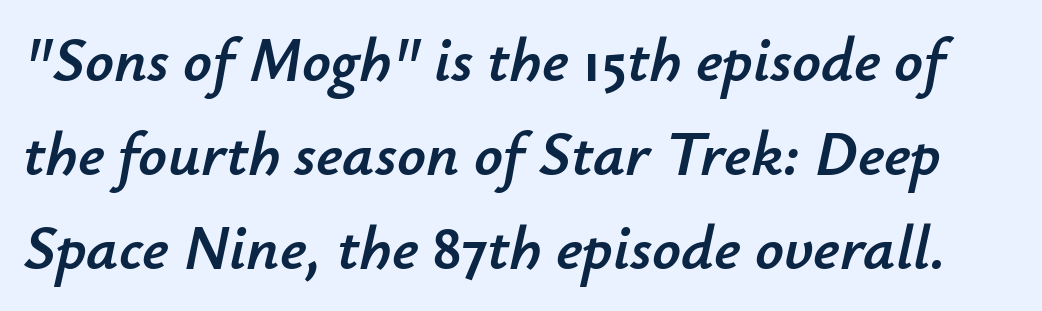
Notice how descenders clear the ascenders below comfortably — that's standard leading. Caption: standard tracking, unaltered. Unmarked baselines from the first word to the last. Looks like regular typesetting: each glyph gets only the width it needs.
